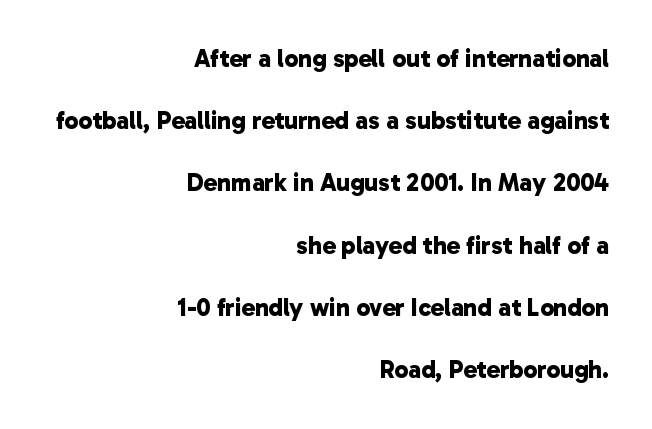
No extra tracking has been applied to these lines. Letters rest on an invisible, unmarked baseline. Caption: bold face, heavy strokes. Horizontal bands of white between lines are thick stripes. Horizontally, the lines are justified to the trailing edge only.
